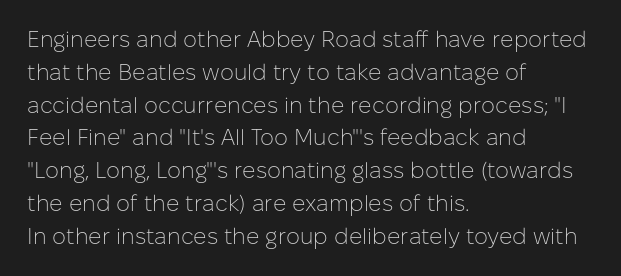
Descender tails drop into unmarked territory. Vertically, the passage feels balanced, rows spaced as you'd expect. The typesetter chose a ragged-right arrangement here. The typography opts for an upright posture over an oblique one. The rendering keeps characters at their native spacing. Stroke mass is kept to a normal reading level or below.
